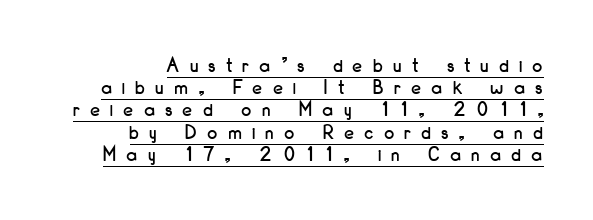
Q: Is the text italic (slanted)? A: No, it is upright.
Q: Is the text underlined? A: Yes.
Q: How is the paragraph aligned? A: Right-aligned.
Q: Is the spacing between letters normal or unusually wide? A: Unusually wide.
Q: Is the spacing between lines tight, normal or loose? A: Tight.
